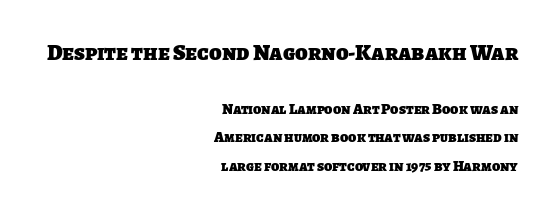
The image shows 23 px bold type; set right-aligned, line spacing 1.89x, normal letter spacing, not underlined; the first (top) block is 1.53x larger.
